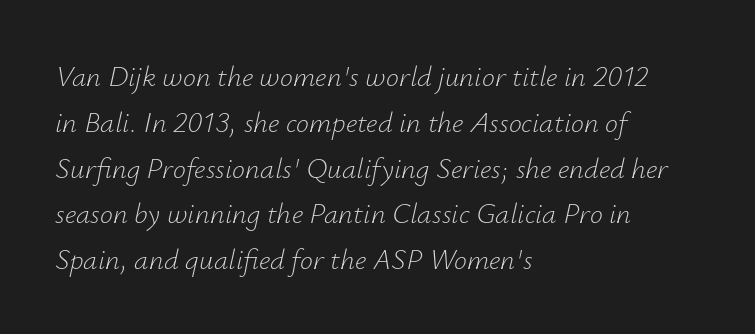
The image shows 29 px light type, italic (leaning right); set left-aligned, normal line spacing (1.58x), normal letter spacing, not underlined; low stroke contrast and a small x-height.
